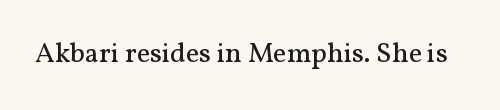
Q: Is the text bold? A: No.
Q: Is the text italic (slanted)? A: No, it is upright.
Q: Is the typeface a serif or a sans-serif typeface? A: Serif.
Q: Is the text underlined? A: No.
Q: Is the spacing between letters normal or unusually wide? A: Normal.
Q: Width (condensed, normal, or wide)? A: Normal.
Q: Stroke contrast? A: Medium.
Q: x-height? A: Medium.
Q: Monospaced? A: No.
